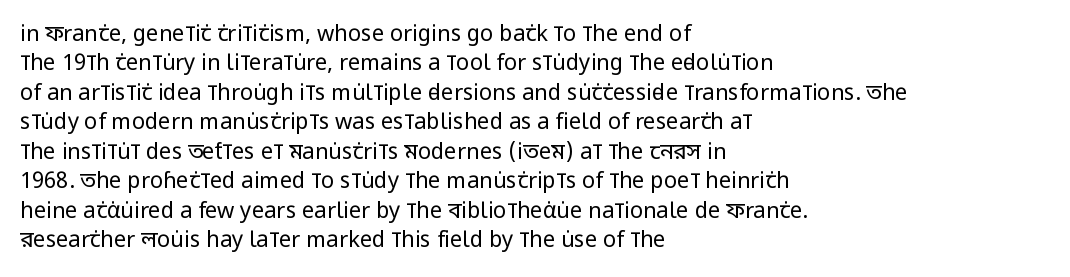
{"italic": "no", "bold": "no", "underline": "no", "align": "left", "line_spacing": "normal", "line_spacing_ratio": 1.34, "letter_spacing": "normal", "letter_spacing_em": 0.0, "glyph_px": 22}
